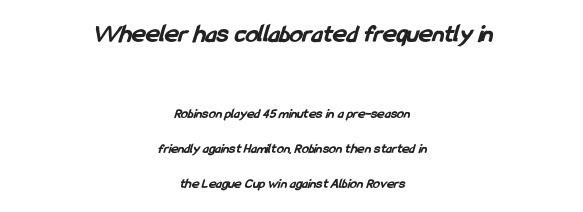
Q: Is the text bold? A: Yes.
Q: Is the text underlined? A: No.
Q: How is the paragraph aligned? A: Centered.
Q: Is the spacing between letters normal or unusually wide? A: Normal.
Q: Is the spacing between lines tight, normal or loose? A: Loose.
Q: Which block of text is set in a larger size, the first (top) or the second (bottom)? A: The first (top) one.
